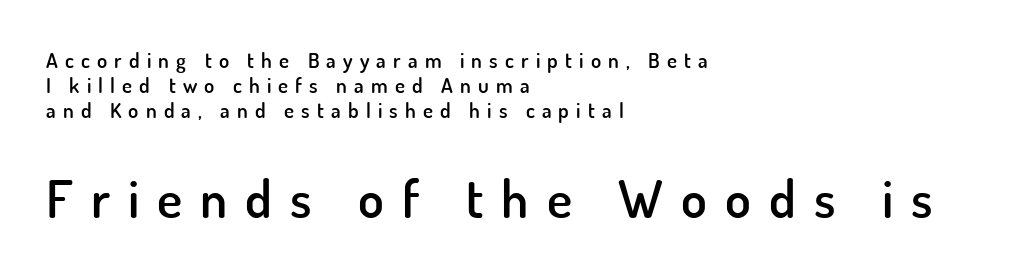
Here the designer chose a conventional face with non-uniform glyph widths. The specimen omits any rule beneath the text block's lines. The typesetter chose a ragged-right arrangement here. The lettering holds an erect, upright posture throughout. The emphasis by scale lands on block number two, below. Letter spacing: wide.
